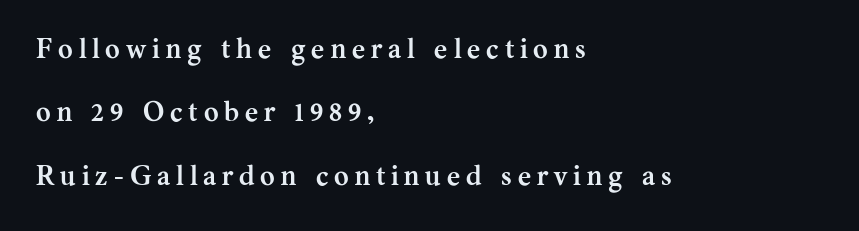
Q: Is the text bold? A: Yes.
Q: Is the text italic (slanted)? A: No, it is upright.
Q: Is the typeface a serif or a sans-serif typeface? A: Serif.
Q: Is the text underlined? A: No.
Q: How is the paragraph aligned? A: Left-aligned.
Q: Is the spacing between letters normal or unusually wide? A: Unusually wide.
Q: Is the spacing between lines tight, normal or loose? A: Loose.
Q: Width (condensed, normal, or wide)? A: Normal.
Q: Stroke contrast? A: Medium.
Q: x-height? A: Medium.
Q: Monospaced? A: No.
